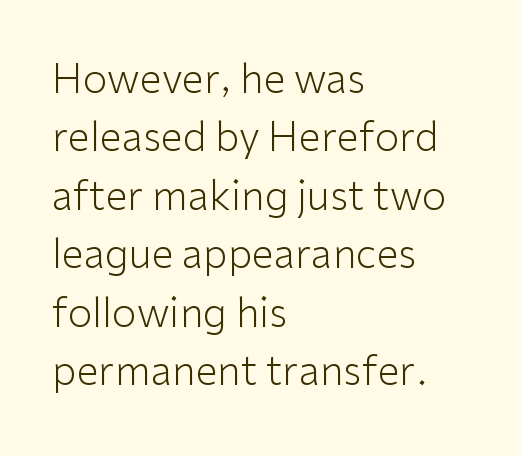
The image shows 40 px light sans-serif type, upright; set left-aligned, normal line spacing (1.46x), normal letter spacing, not underlined; low stroke contrast and a medium x-height.
